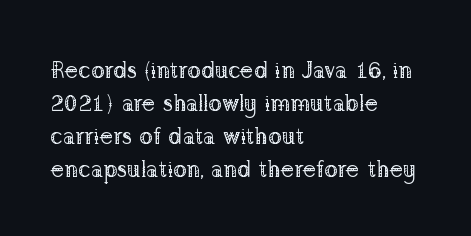
The image shows 23 px text type, upright; set left-aligned, normal line spacing (1.44x), normal letter spacing, not underlined.
